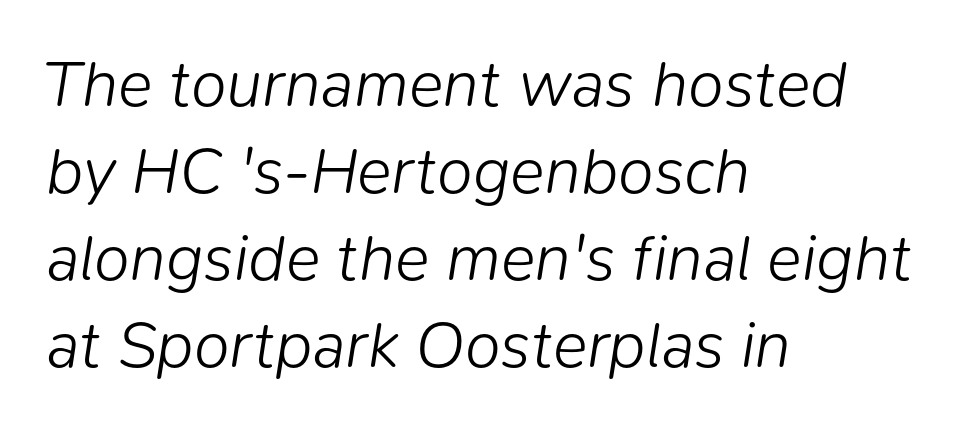
Q: Is the text bold? A: No.
Q: Is the text italic (slanted)? A: Yes, it leans right by about 9 degrees.
Q: Is the text underlined? A: No.
Q: How is the paragraph aligned? A: Left-aligned.
Q: Is the spacing between letters normal or unusually wide? A: Normal.
Q: Is the spacing between lines tight, normal or loose? A: Normal.
Q: Width (condensed, normal, or wide)? A: Normal.
Q: Stroke contrast? A: Low.
Q: x-height? A: Medium.
Q: Monospaced? A: No.
